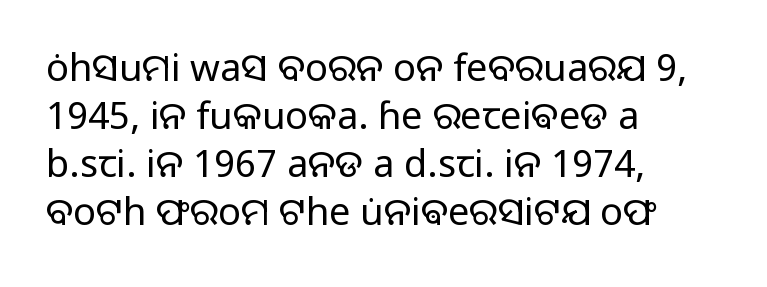
Q: Is the text bold? A: No.
Q: Is the text italic (slanted)? A: No, it is upright.
Q: Is the typeface a serif or a sans-serif typeface? A: Sans-serif.
Q: Is the text underlined? A: No.
Q: How is the paragraph aligned? A: Left-aligned.
Q: Is the spacing between letters normal or unusually wide? A: Normal.
Q: Is the spacing between lines tight, normal or loose? A: Normal.
Q: Width (condensed, normal, or wide)? A: Normal.
Q: Stroke contrast? A: Low.
Q: x-height? A: Medium.
Q: Monospaced? A: No.
